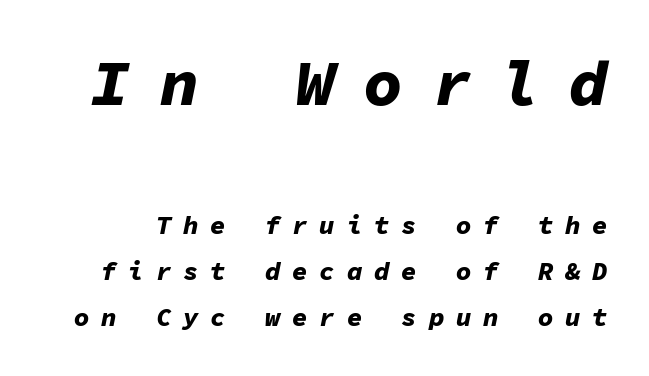
These lines carry a lot of weight — the face is fully bold. The earlier block is typeset at a bigger size than the later block. The typography opts for an oblique posture over an upright one. Substantial extra tracking has been applied to these lines. Spacing verdict: monospaced, one width for all characters.
